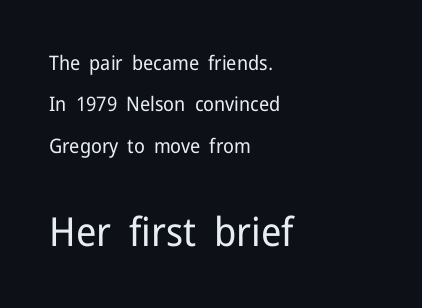
{"serif": "no", "italic": "no", "bold": "no", "weight": "regular", "width": "normal", "stroke_contrast": "low", "x_height": "medium", "monospaced": "no", "underline": "no", "align": "left", "line_spacing": "loose", "line_spacing_ratio": 2.07, "letter_spacing": "normal", "letter_spacing_em": 0.0, "larger_block": "second", "size_ratio": 2.0, "glyph_px": 40}
